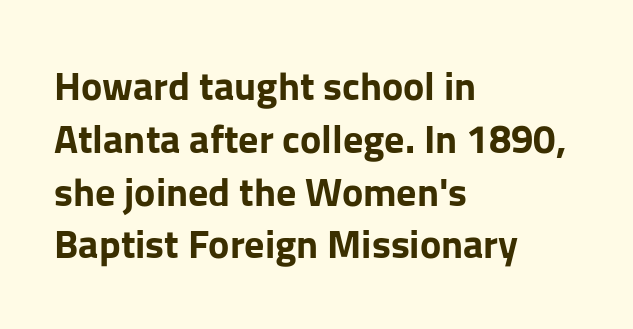
Rendered with straight, roman letterforms. Descender tails drop into unmarked territory. Leading: standard. The rendering shows plain stroke endings on the letterforms — a sans-serif design. Pretty heavy lettering here — definitely bold. Compared with a centered layout, this one pins lines to the left instead.
